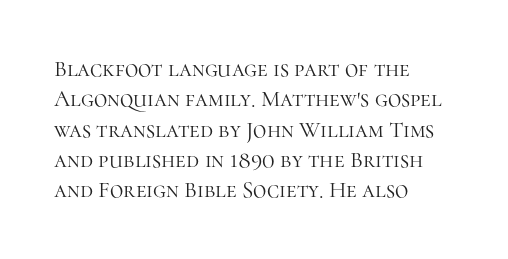
The image shows 23 px text type, upright; set left-aligned, normal line spacing (1.32x), normal letter spacing, not underlined.
